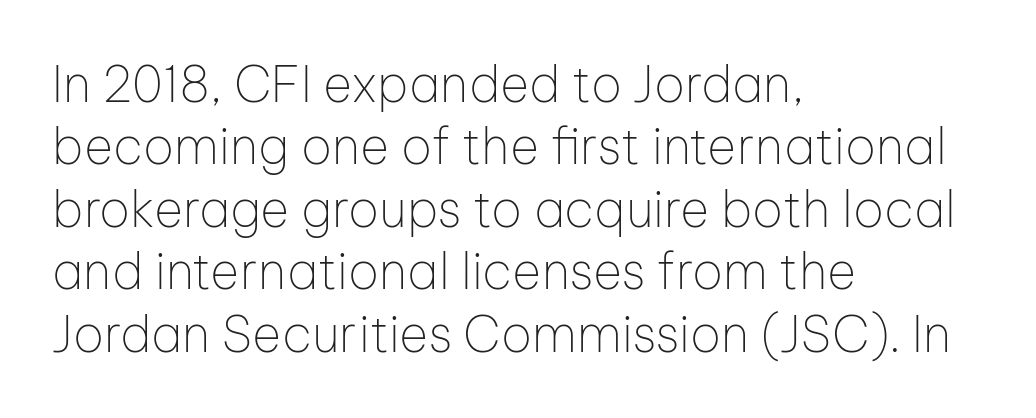
{"serif": "no", "italic": "no", "bold": "no", "weight": "thin", "width": "normal", "stroke_contrast": "low", "x_height": "medium", "monospaced": "no", "underline": "no", "align": "left", "line_spacing": "normal", "line_spacing_ratio": 1.25, "letter_spacing": "normal", "letter_spacing_em": 0.0, "glyph_px": 50}
